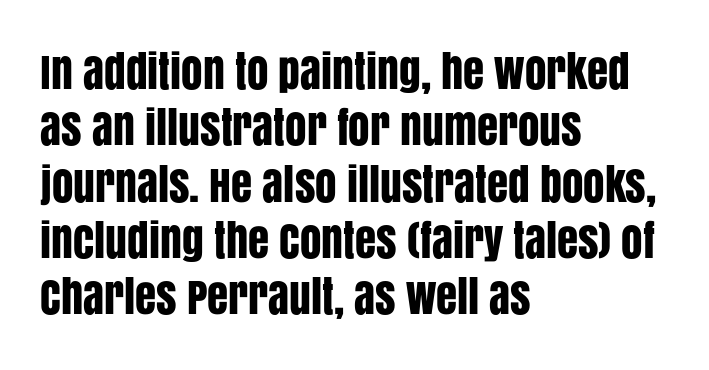
The image shows 43 px condensed sans-serif type, upright; set left-aligned, normal line spacing (1.31x), normal letter spacing, not underlined; low stroke contrast and a large x-height.
